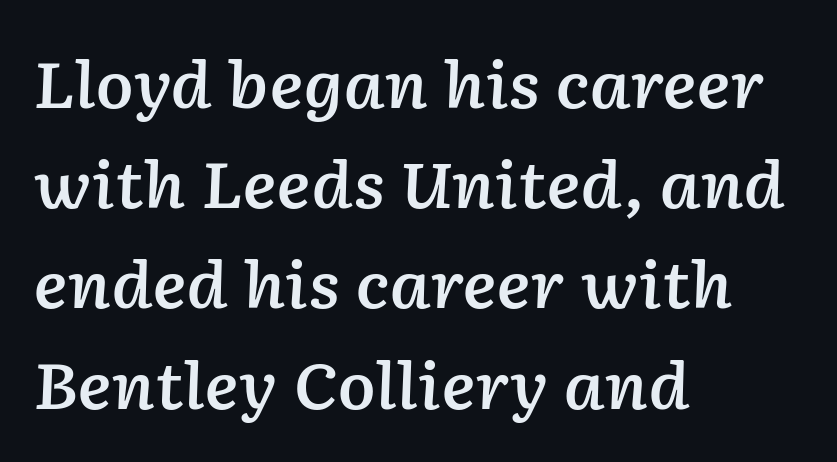
{"italic": "yes", "lean": "right", "slant_degrees": 2, "bold": "semi", "weight": "semibold", "width": "normal", "stroke_contrast": "low", "x_height": "medium", "monospaced": "no", "underline": "no", "align": "left", "line_spacing": "normal", "line_spacing_ratio": 1.59, "letter_spacing": "normal", "letter_spacing_em": 0.0, "glyph_px": 63}
